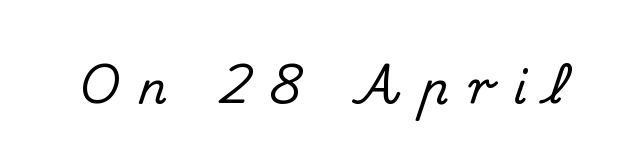
Q: Is the text italic (slanted)? A: Yes.
Q: Is the typeface a serif or a sans-serif typeface? A: Serif.
Q: Is the text underlined? A: No.
Q: Is the spacing between letters normal or unusually wide? A: Unusually wide.
Q: Width (condensed, normal, or wide)? A: Normal.
Q: Stroke contrast? A: Medium.
Q: x-height? A: Small.
Q: Monospaced? A: No.
